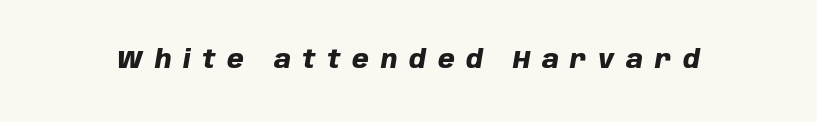
{"italic": "yes", "lean": "right", "slant_degrees": 10, "bold": "yes", "underline": "no", "letter_spacing": "wide", "letter_spacing_em": 0.49, "glyph_px": 24}
